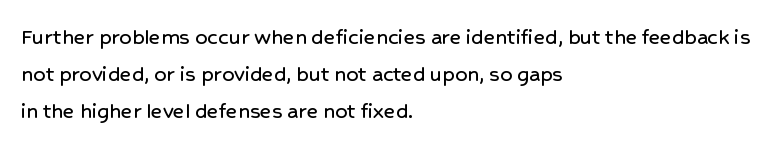
This is roman type, the default non-slanted kind. The lines in this sample share a left origin and differ only in where they stop. Glance below the letters and you will spot only blank space. The line-height multiplier appears to be the usual default. No extra tracking has been applied to these lines.
